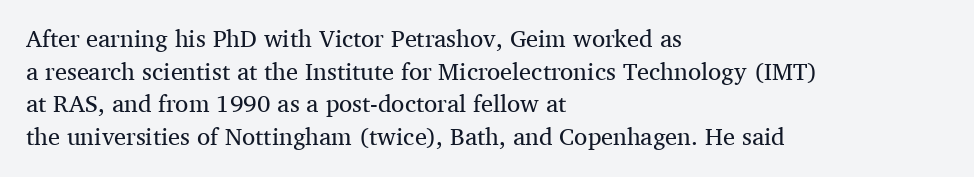
Plain, unruled lines of type. Ordinary non-slanted type is in use. Does extra space separate the letters? No, they use regular spacing. This is not heavy type; no bold has been used. These lines sit exactly where default settings would place them. Reading down the block, your eye returns to a fixed left position each line.
